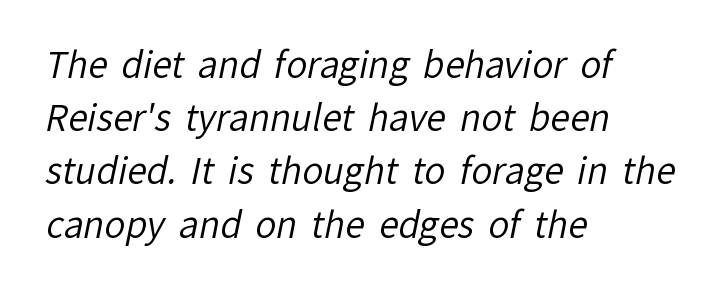
{"serif": "no", "bold": "no", "weight": "regular", "width": "normal", "stroke_contrast": "low", "x_height": "medium", "monospaced": "no", "underline": "no", "align": "left", "line_spacing": "normal", "line_spacing_ratio": 1.52, "letter_spacing": "normal", "letter_spacing_em": 0.0, "glyph_px": 35}
